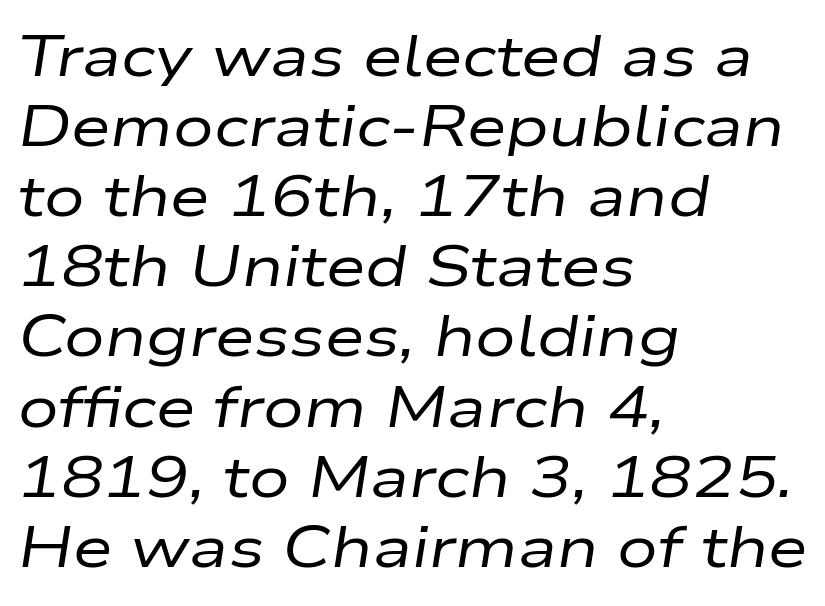
{"italic": "yes", "lean": "right", "slant_degrees": 9, "bold": "no", "weight": "regular", "width": "wide", "stroke_contrast": "low", "x_height": "medium", "monospaced": "no", "underline": "no", "align": "left", "line_spacing_ratio": 1.23, "letter_spacing": "normal", "letter_spacing_em": 0.0, "glyph_px": 57}
